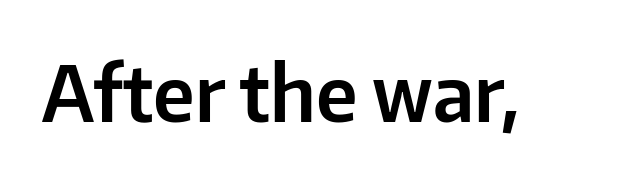
{"serif": "no", "italic": "no", "width": "normal", "stroke_contrast": "low", "x_height": "medium", "monospaced": "no", "underline": "no", "letter_spacing": "normal", "letter_spacing_em": 0.0, "glyph_px": 77}
